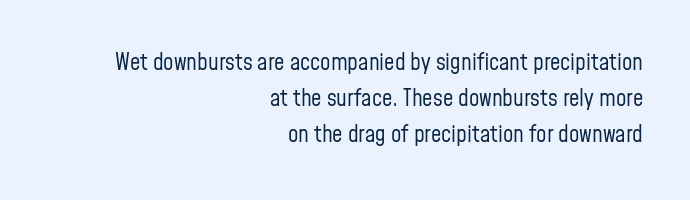
{"italic": "no", "bold": "no", "underline": "no", "align": "right", "line_spacing": "normal", "line_spacing_ratio": 1.57, "letter_spacing": "normal", "letter_spacing_em": 0.0, "glyph_px": 23}
